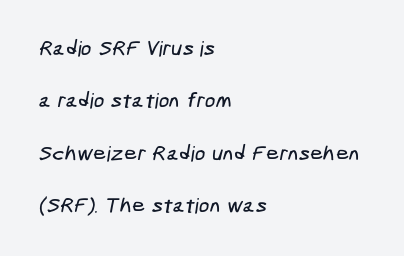
The image shows 21 px text type; set left-aligned, loose line spacing (2.5x), normal letter spacing, not underlined.
